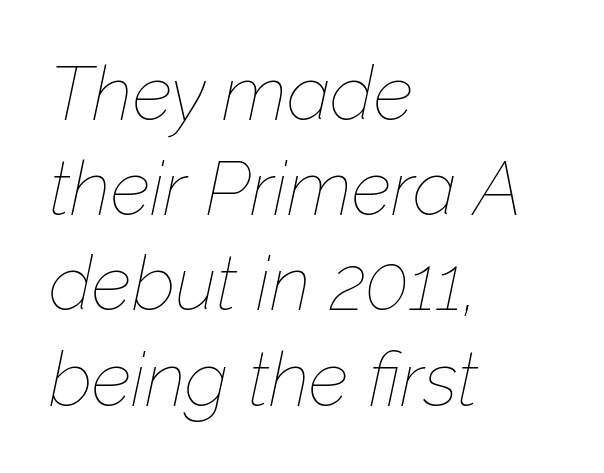
The image shows 75 px thin type, italic (leaning right); set left-aligned, normal line spacing (1.27x), normal letter spacing, not underlined; low stroke contrast and a medium x-height.
